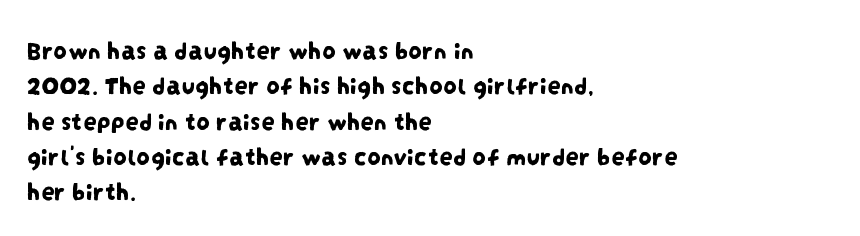
The image shows 27 px text type; set left-aligned, normal line spacing (1.31x), normal letter spacing, not underlined.
